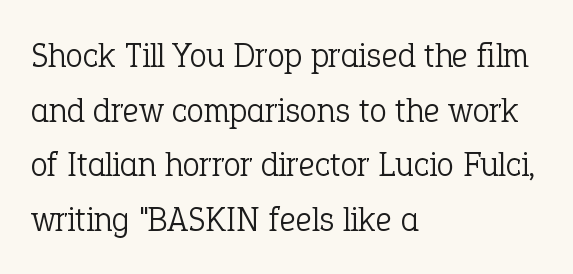
{"serif": "yes", "italic": "no", "bold": "no", "weight": "light", "width": "normal", "stroke_contrast": "low", "x_height": "medium", "monospaced": "no", "underline": "no", "align": "left", "line_spacing": "normal", "line_spacing_ratio": 1.56, "letter_spacing": "normal", "letter_spacing_em": 0.0, "glyph_px": 35}
